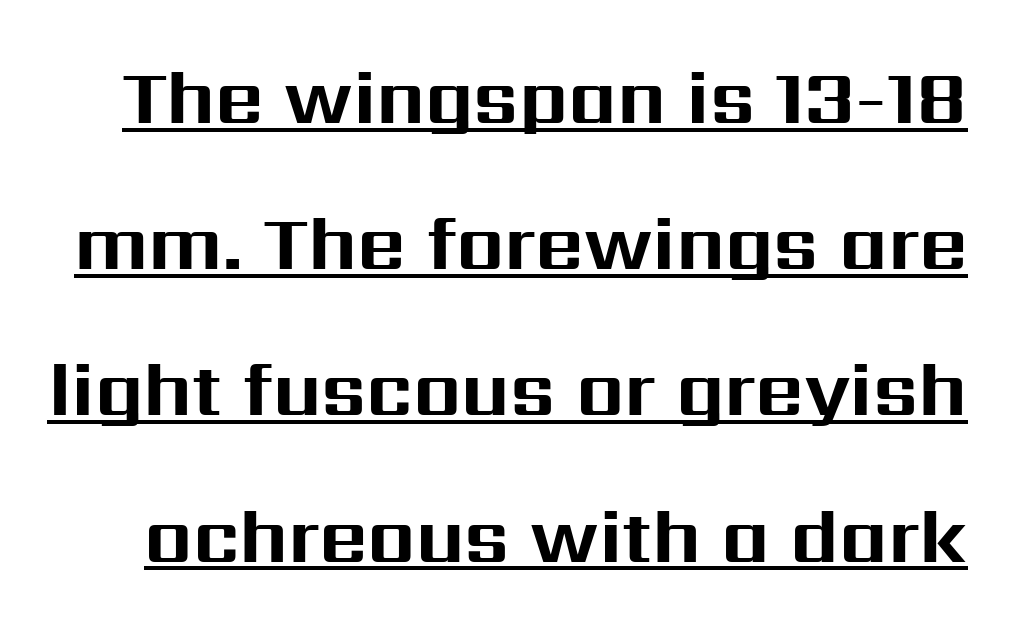
The image shows 75 px bold sans-serif type, upright; set loose line spacing (1.95x), normal letter spacing, underlined; medium stroke contrast and a medium x-height.
